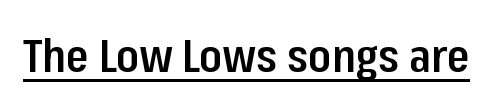
The image shows 46 px semibold, condensed sans-serif type, upright; set normal letter spacing, underlined; low stroke contrast and a medium x-height.
